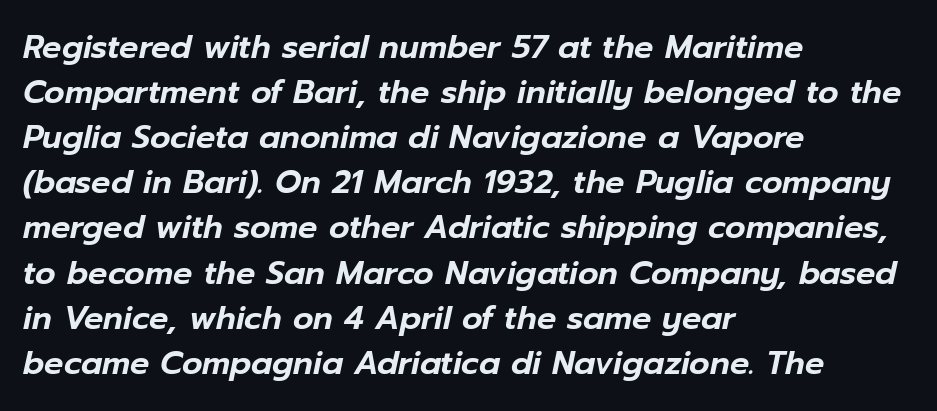
{"italic": "yes", "lean": "right", "slant_degrees": 12, "width": "normal", "stroke_contrast": "low", "x_height": "medium", "monospaced": "no", "underline": "no", "align": "left", "line_spacing": "normal", "line_spacing_ratio": 1.41, "letter_spacing": "normal", "letter_spacing_em": 0.0, "glyph_px": 32}
